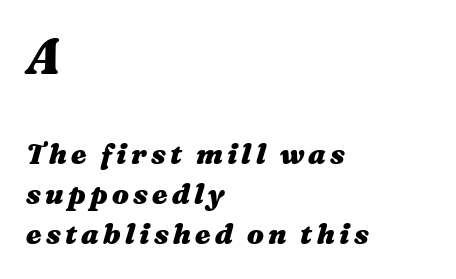
The image shows 49 px heavy, wide type, italic (leaning right); set left-aligned, normal line spacing (1.44x), not underlined; the first (top) block is 1.75x larger; medium stroke contrast and a medium x-height.
